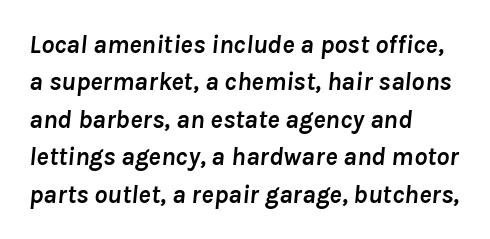
Q: Is the text bold? A: Yes.
Q: Is the text italic (slanted)? A: Yes, it leans right by about 8 degrees.
Q: Is the text underlined? A: No.
Q: How is the paragraph aligned? A: Left-aligned.
Q: Is the spacing between letters normal or unusually wide? A: Normal.
Q: Is the spacing between lines tight, normal or loose? A: Normal.
